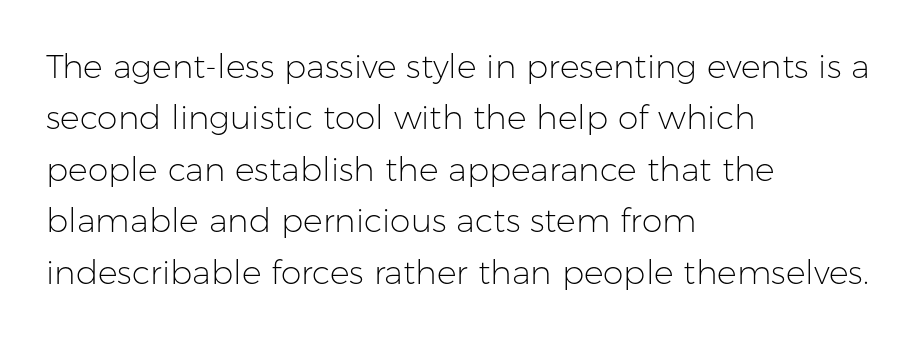
{"serif": "no", "italic": "no", "bold": "no", "weight": "light", "width": "normal", "stroke_contrast": "low", "x_height": "medium", "monospaced": "no", "underline": "no", "align": "left", "line_spacing": "normal", "line_spacing_ratio": 1.56, "letter_spacing": "normal", "letter_spacing_em": 0.0, "glyph_px": 33}
